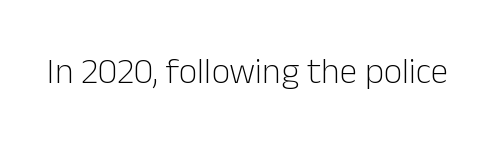
Q: Is the text bold? A: No.
Q: Is the text italic (slanted)? A: No, it is upright.
Q: Is the typeface a serif or a sans-serif typeface? A: Sans-serif.
Q: Is the text underlined? A: No.
Q: Is the spacing between letters normal or unusually wide? A: Normal.
Q: Width (condensed, normal, or wide)? A: Normal.
Q: Stroke contrast? A: Low.
Q: x-height? A: Medium.
Q: Monospaced? A: No.
